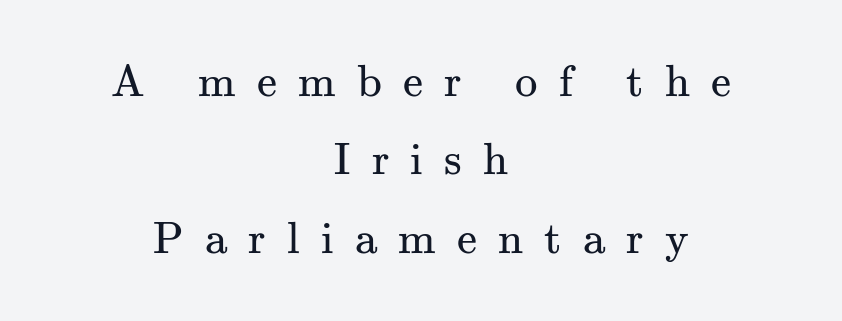
A typesetter would mark this as roman, not italic. Each letter's strokes conclude with small projecting serifs. Bare-footed words on every line. The tracking reads as deliberately expanded to a designer's eye. Is the type heavy? It reads as light-to-regular instead.
